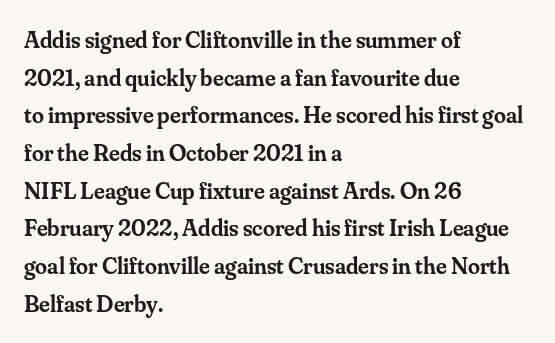
If you drew a ruler down the left edge, every line would touch it. Successive baselines arrive at the customary interval. The passage shown is semibold, sitting just below true bold. Style check: upright.
